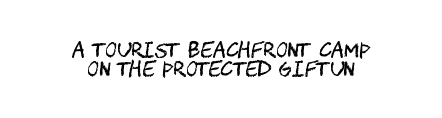
{"italic": "no", "bold": "no", "underline": "no", "align": "center", "line_spacing": "tight", "line_spacing_ratio": 0.97, "letter_spacing": "normal", "letter_spacing_em": 0.0, "glyph_px": 20}
